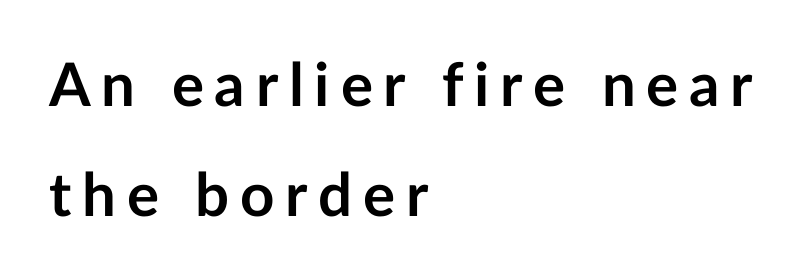
The image shows 60 px semibold sans-serif type, upright; set left-aligned, line spacing 1.84x, not underlined; low stroke contrast and a medium x-height.
